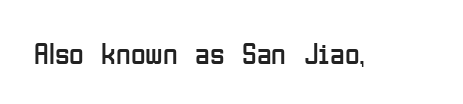
{"serif": "no", "italic": "no", "bold": "no", "weight": "regular", "width": "condensed", "stroke_contrast": "low", "x_height": "medium", "monospaced": "no", "underline": "no", "letter_spacing": "normal", "letter_spacing_em": 0.0, "glyph_px": 30}
